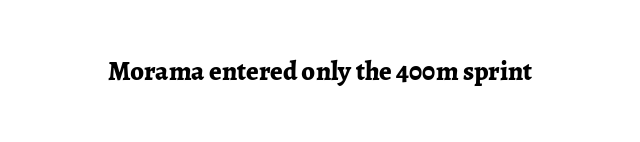
What stands out about the letter spacing? Nothing — it is the standard amount. No italicization has been applied; the sample stays upright. The gap between lines stays unmarked. Thick stems and heavy bowls — unmistakably bold.
